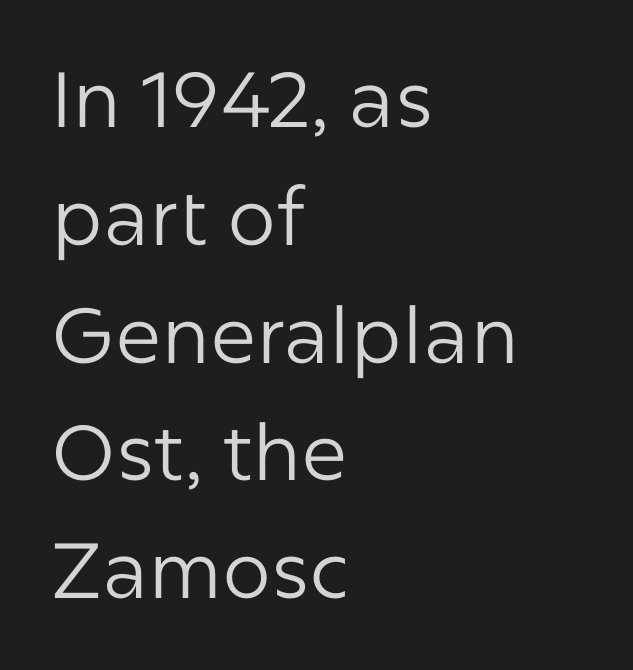
The image shows 78 px regular-weight sans-serif type, upright; set left-aligned, normal line spacing (1.51x), normal letter spacing, not underlined; low stroke contrast and a medium x-height.
